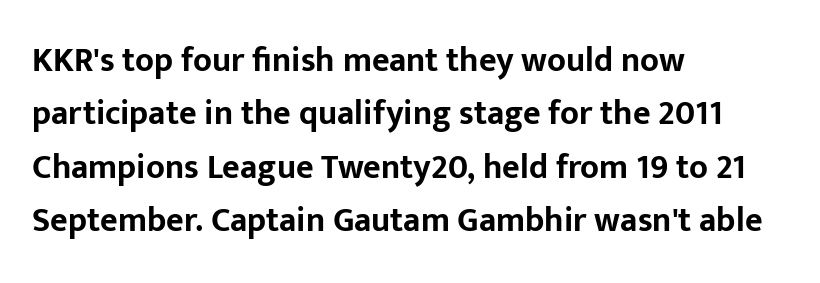
{"serif": "no", "italic": "no", "bold": "yes", "weight": "bold", "width": "normal", "stroke_contrast": "low", "x_height": "medium", "monospaced": "no", "underline": "no", "align": "left", "line_spacing": "normal", "line_spacing_ratio": 1.57, "letter_spacing": "normal", "letter_spacing_em": 0.0, "glyph_px": 34}
